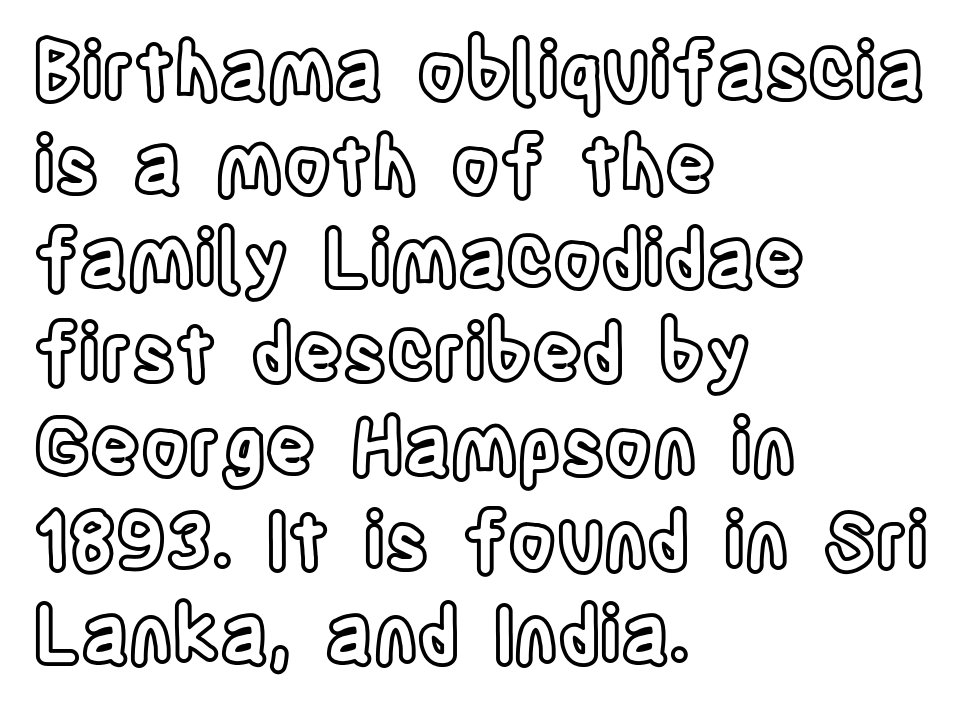
Q: Is the text italic (slanted)? A: No, it is upright.
Q: Is the text underlined? A: No.
Q: How is the paragraph aligned? A: Left-aligned.
Q: Is the spacing between letters normal or unusually wide? A: Normal.
Q: Width (condensed, normal, or wide)? A: Condensed.
Q: x-height? A: Large.
Q: Monospaced? A: No.
